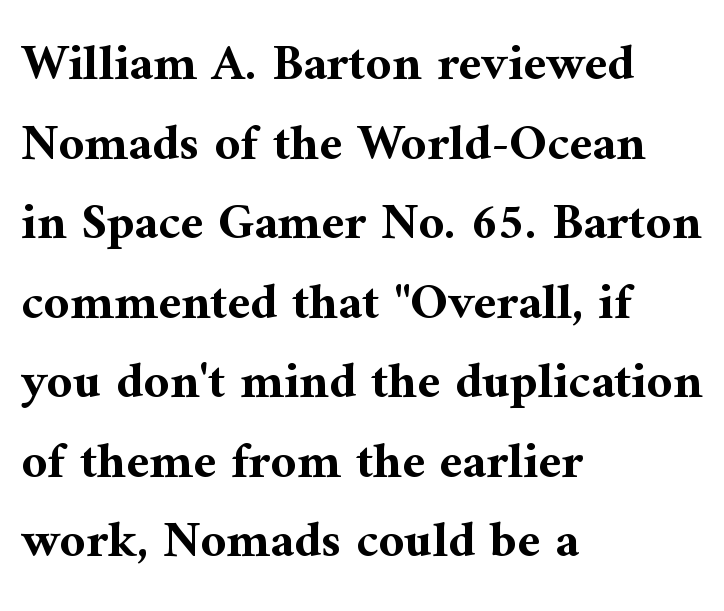
Q: Is the text bold? A: Yes.
Q: Is the text italic (slanted)? A: No, it is upright.
Q: Is the typeface a serif or a sans-serif typeface? A: Serif.
Q: Is the text underlined? A: No.
Q: How is the paragraph aligned? A: Left-aligned.
Q: Is the spacing between letters normal or unusually wide? A: Normal.
Q: Is the spacing between lines tight, normal or loose? A: Normal.
Q: Width (condensed, normal, or wide)? A: Normal.
Q: Stroke contrast? A: Medium.
Q: x-height? A: Medium.
Q: Monospaced? A: No.
